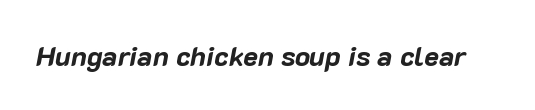
The image shows 28 px bold type, italic (leaning right); set normal letter spacing, not underlined; low stroke contrast and a medium x-height.
